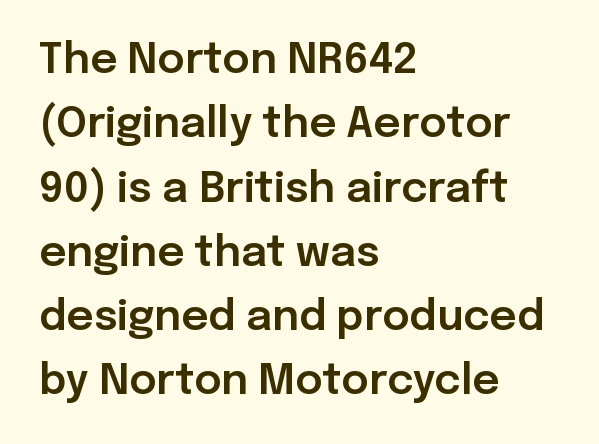
Underline: absent. Is the letter spacing exaggerated? No — it looks like the ordinary default. The line-height multiplier appears to be the usual default. Line beginnings align vertically; line endings do not. Letterform terminals end flat and unadorned throughout the passage. Upright lettering throughout.
